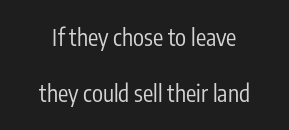
{"italic": "no", "bold": "no", "underline": "no", "line_spacing": "loose", "line_spacing_ratio": 2.43, "letter_spacing": "normal", "letter_spacing_em": 0.0, "glyph_px": 23}
